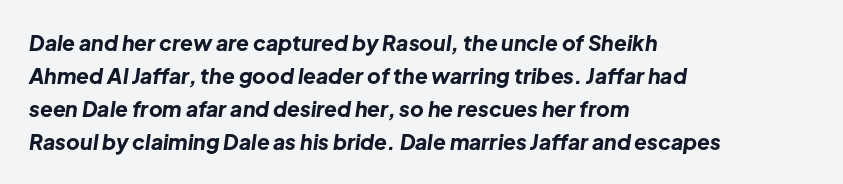
Q: Is the text bold? A: Yes.
Q: Is the text italic (slanted)? A: Yes, it leans right by about 8 degrees.
Q: Is the text underlined? A: No.
Q: How is the paragraph aligned? A: Left-aligned.
Q: Is the spacing between letters normal or unusually wide? A: Normal.
Q: Is the spacing between lines tight, normal or loose? A: Normal.
